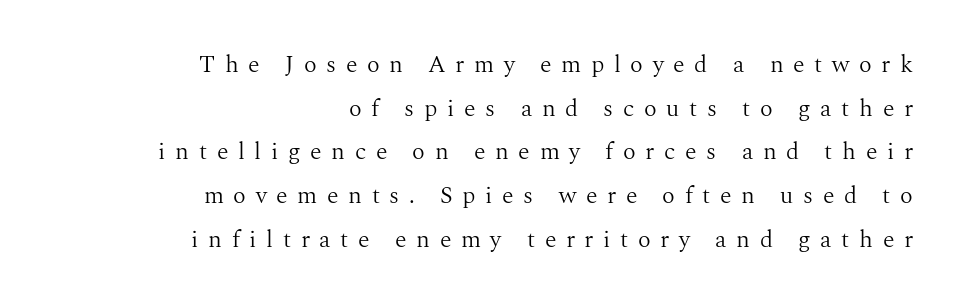
{"italic": "no", "bold": "no", "underline": "no", "align": "right", "line_spacing_ratio": 1.82, "letter_spacing": "wide", "letter_spacing_em": 0.4, "glyph_px": 24}
